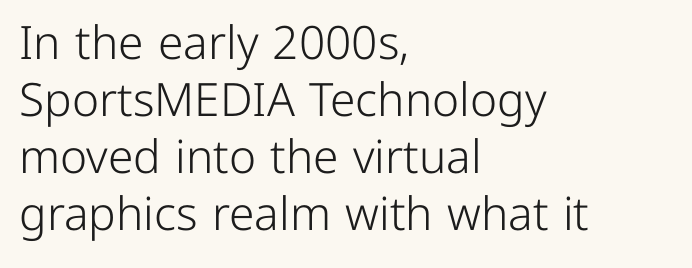
Has an underline been added? It has not. The paragraph has a hard left edge and a soft right edge. Each letter's strokes conclude bluntly, with no projecting serifs. This sample uses an upright cut, with every glyph sitting square on the baseline.
